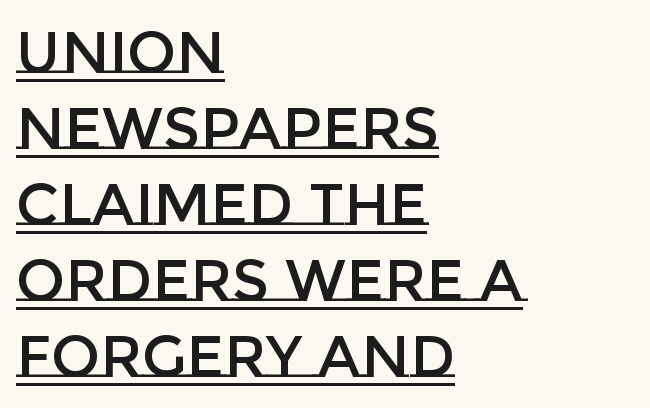
Varying glyph widths throughout — classic text-font behaviour. Notice how the passage keeps a crisp vertical edge on the left only. Compared with typical body copy, the letter spacing here is the same. The letters stand upright; this is a roman face.
